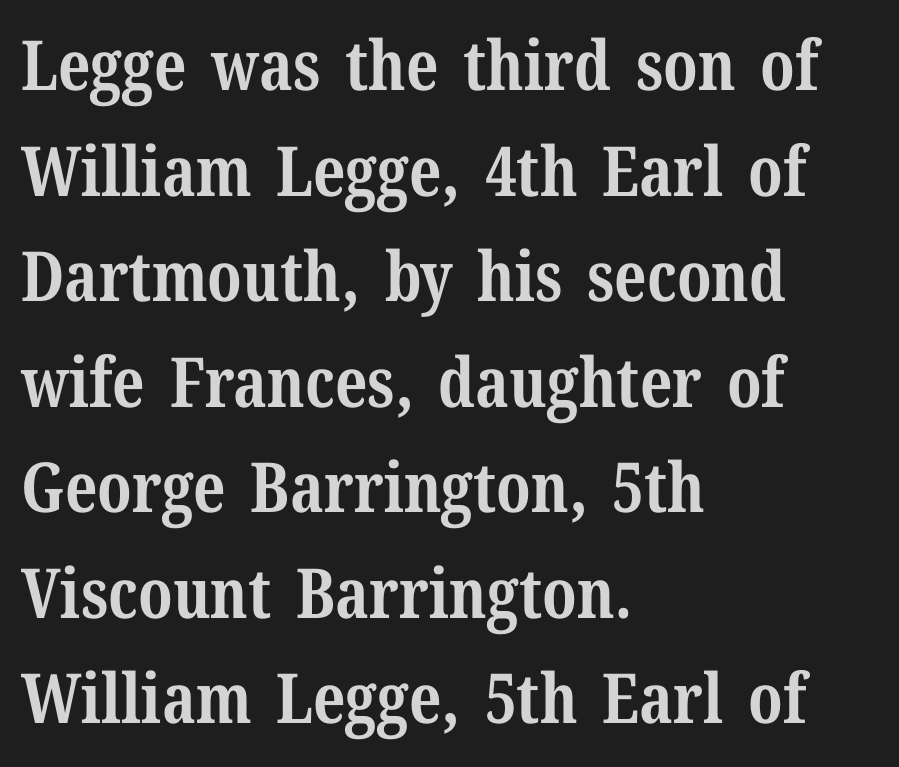
Each row of text sits above clean, open space. A typesetter would label this face a serif. Posture: upright roman. Summary of vertical rhythm: regular, with standard interline spacing. Tracking value appears to be zero — textbook default spacing.
